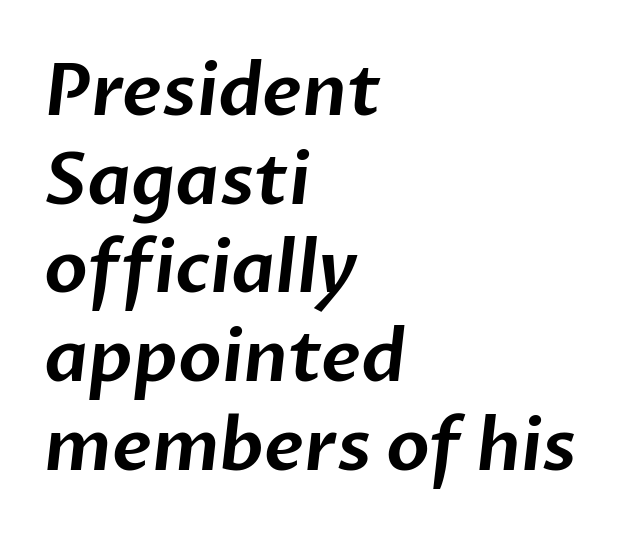
Q: Is the typeface a serif or a sans-serif typeface? A: Sans-serif.
Q: Is the text underlined? A: No.
Q: How is the paragraph aligned? A: Left-aligned.
Q: Is the spacing between letters normal or unusually wide? A: Normal.
Q: Is the spacing between lines tight, normal or loose? A: Normal.
Q: Width (condensed, normal, or wide)? A: Normal.
Q: Stroke contrast? A: Low.
Q: x-height? A: Medium.
Q: Monospaced? A: No.
